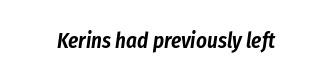
Quick note: underline off. Glyph-to-glyph distance matches everyday printed text. The typography opts for an oblique posture over an upright one.
